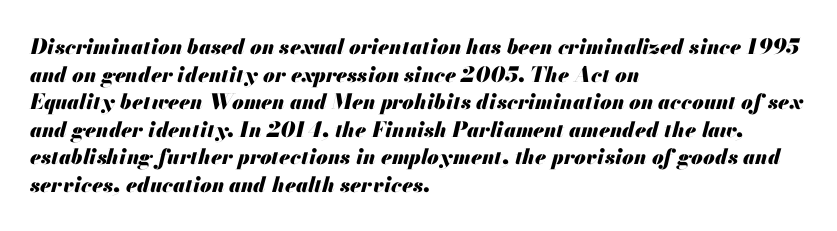
{"italic": "yes", "lean": "right", "slant_degrees": 13, "bold": "yes", "underline": "no", "align": "left", "line_spacing": "normal", "line_spacing_ratio": 1.31, "letter_spacing": "normal", "letter_spacing_em": 0.0, "glyph_px": 21}
